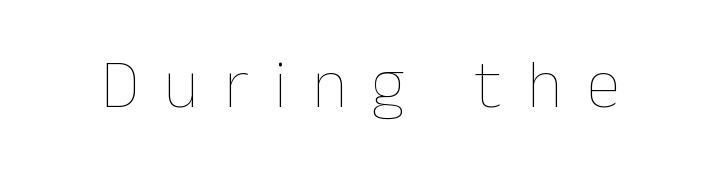
Italic? Not at all — the glyphs are vertical. The strip under each line holds only bare page. A typesetter would call this proportional, since set widths differ per character. Compared with a typical body face, this is equally light or lighter still. Loose tracking; the words dissolve into strings of separated letters.
